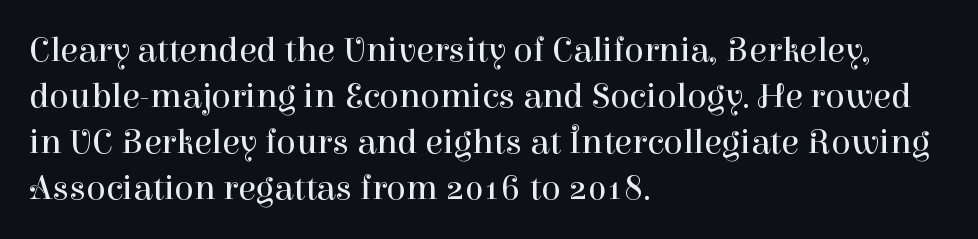
{"serif": "yes", "italic": "no", "bold": "no", "weight": "regular", "width": "normal", "stroke_contrast": "high", "x_height": "medium", "monospaced": "no", "underline": "no", "align": "left", "line_spacing": "normal", "line_spacing_ratio": 1.28, "letter_spacing": "normal", "letter_spacing_em": 0.0, "glyph_px": 36}
